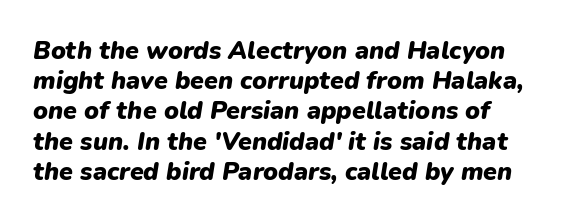
{"italic": "yes", "lean": "right", "slant_degrees": 9, "bold": "yes", "underline": "no", "line_spacing_ratio": 1.21, "letter_spacing": "normal", "letter_spacing_em": 0.0, "glyph_px": 25}
